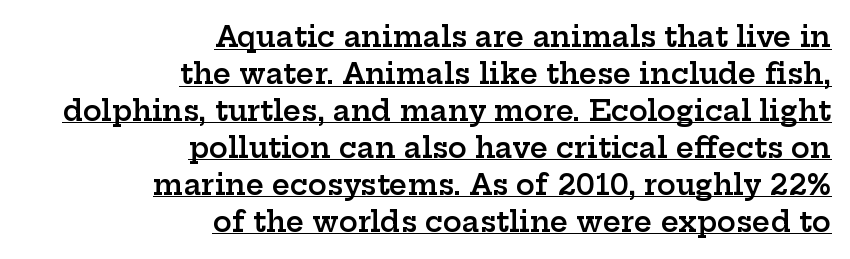
The image shows 28 px semibold, wide serif type, upright; set right-aligned, normal line spacing (1.32x), normal letter spacing, underlined; low stroke contrast and a medium x-height.
